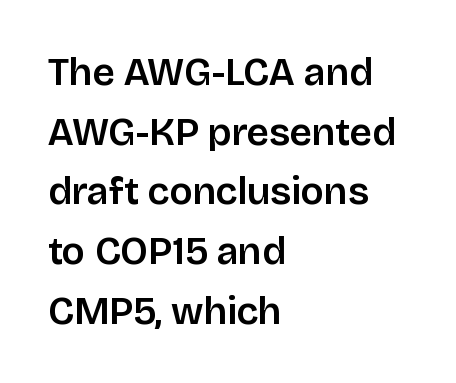
Q: Is the text italic (slanted)? A: No, it is upright.
Q: Is the typeface a serif or a sans-serif typeface? A: Sans-serif.
Q: Is the text underlined? A: No.
Q: How is the paragraph aligned? A: Left-aligned.
Q: Is the spacing between letters normal or unusually wide? A: Normal.
Q: Is the spacing between lines tight, normal or loose? A: Normal.
Q: Width (condensed, normal, or wide)? A: Normal.
Q: Stroke contrast? A: Low.
Q: x-height? A: Large.
Q: Monospaced? A: No.
